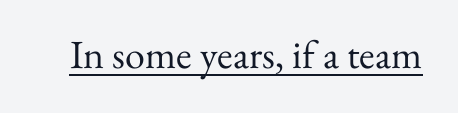
Q: Is the text bold? A: No.
Q: Is the text italic (slanted)? A: No, it is upright.
Q: Is the typeface a serif or a sans-serif typeface? A: Serif.
Q: Is the text underlined? A: Yes.
Q: Is the spacing between letters normal or unusually wide? A: Normal.
Q: Width (condensed, normal, or wide)? A: Normal.
Q: Stroke contrast? A: Medium.
Q: x-height? A: Small.
Q: Monospaced? A: No.
